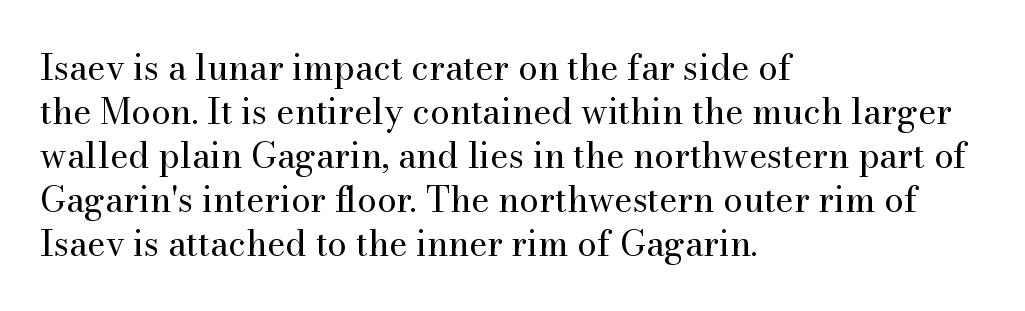
Q: Is the text bold? A: No.
Q: Is the text italic (slanted)? A: No, it is upright.
Q: Is the typeface a serif or a sans-serif typeface? A: Serif.
Q: Is the text underlined? A: No.
Q: How is the paragraph aligned? A: Left-aligned.
Q: Is the spacing between letters normal or unusually wide? A: Normal.
Q: Is the spacing between lines tight, normal or loose? A: Normal.
Q: Width (condensed, normal, or wide)? A: Normal.
Q: Stroke contrast? A: Medium.
Q: x-height? A: Small.
Q: Monospaced? A: No.
